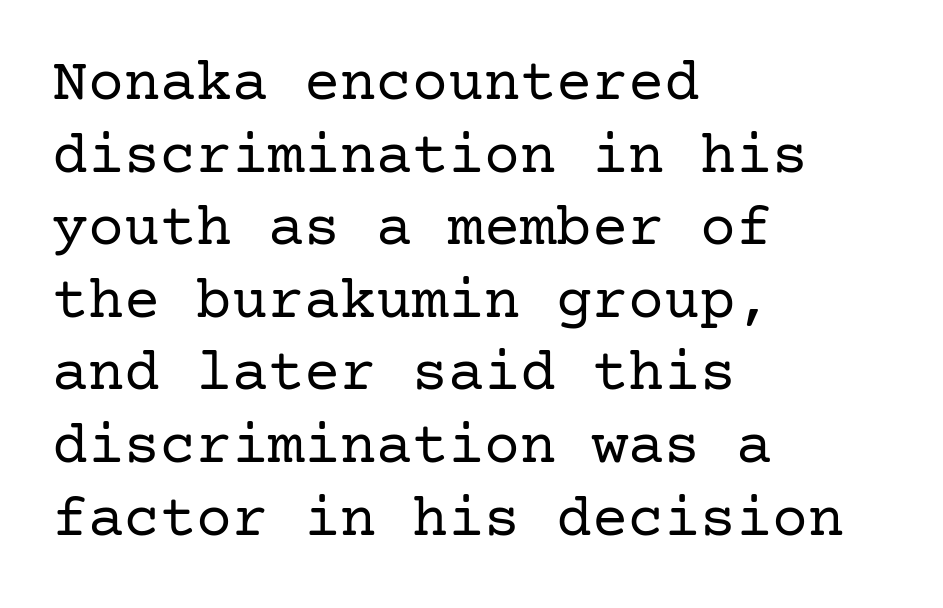
The image shows 60 px regular-weight serif type, upright; set left-aligned, line spacing 1.21x, normal letter spacing, not underlined; low stroke contrast and a medium x-height.
